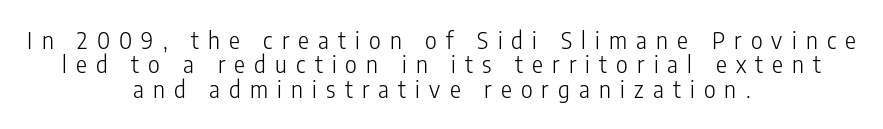
Notice how the passage keeps no hard edge, just a central spine. Rule under the text: the space is simply empty. The passage shown has open, widely tracked lettering throughout. Vertical spacing — tight.
